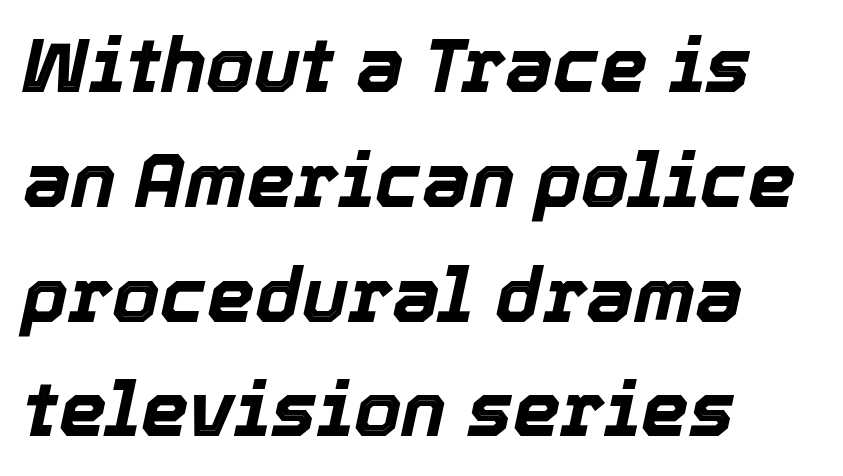
{"italic": "yes", "lean": "right", "slant_degrees": 12, "bold": "yes", "weight": "bold", "width": "normal", "x_height": "medium", "monospaced": "no", "underline": "no", "align": "left", "line_spacing": "normal", "line_spacing_ratio": 1.51, "letter_spacing": "normal", "letter_spacing_em": 0.0, "glyph_px": 76}
